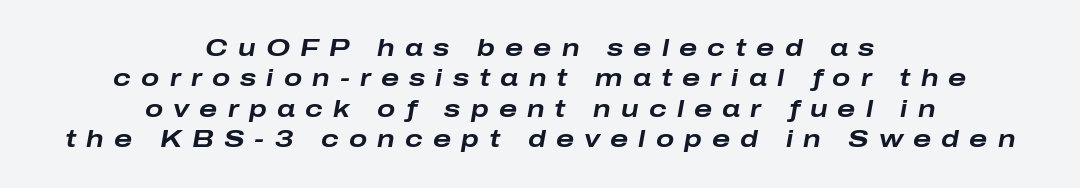
The image shows 24 px bold type, italic (leaning right); set centered, normal line spacing (1.27x), unusually wide letter spacing (+0.42 em), not underlined.
